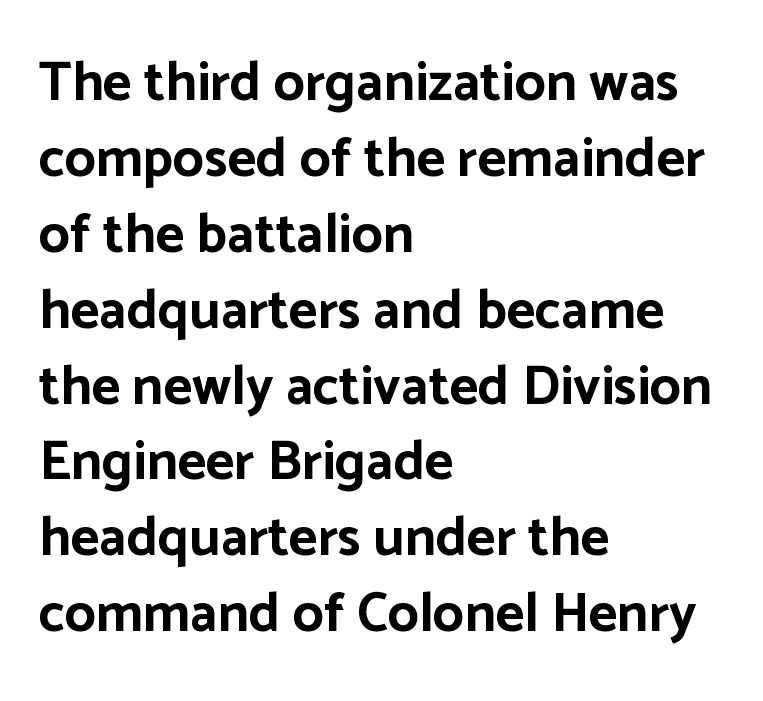
Whoever set this chose a conventional vertical rhythm. Spacing between characters is what you'd get straight out of the box. You could not count columns in this text — the font is proportionally spaced. Characters remain perfectly vertical along every line. In terms of letterform style, serifs are entirely absent. Glance below the letters and you will spot only blank space.
